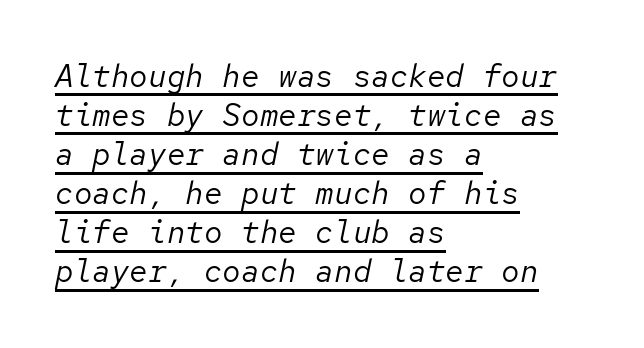
{"italic": "yes", "lean": "right", "slant_degrees": 12, "bold": "no", "weight": "regular", "width": "normal", "stroke_contrast": "low", "x_height": "medium", "monospaced": "yes", "underline": "yes", "align": "left", "line_spacing": "normal", "line_spacing_ratio": 1.26, "letter_spacing": "normal", "letter_spacing_em": 0.0, "glyph_px": 31}
